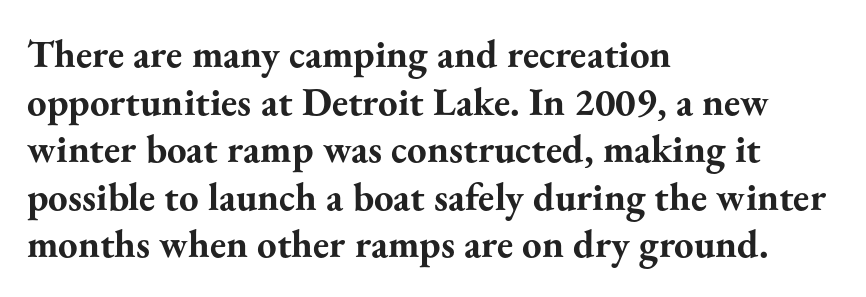
The image shows 39 px bold serif type, upright; set left-aligned, line spacing 1.22x, normal letter spacing, not underlined; medium stroke contrast and a small x-height.
